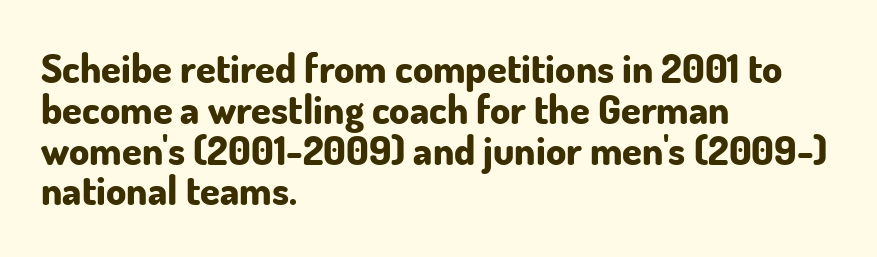
Q: Is the text bold? A: Yes.
Q: Is the text italic (slanted)? A: No, it is upright.
Q: Is the typeface a serif or a sans-serif typeface? A: Sans-serif.
Q: Is the text underlined? A: No.
Q: How is the paragraph aligned? A: Left-aligned.
Q: Is the spacing between letters normal or unusually wide? A: Normal.
Q: Is the spacing between lines tight, normal or loose? A: Tight.
Q: Width (condensed, normal, or wide)? A: Normal.
Q: Stroke contrast? A: Low.
Q: x-height? A: Small.
Q: Monospaced? A: No.
